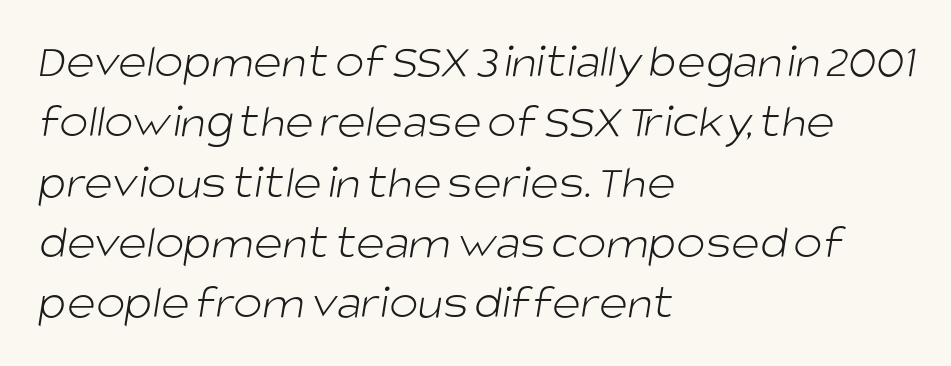
The image shows 49 px light sans-serif type; set left-aligned, line spacing 1.23x, normal letter spacing, not underlined; low stroke contrast and a large x-height.
